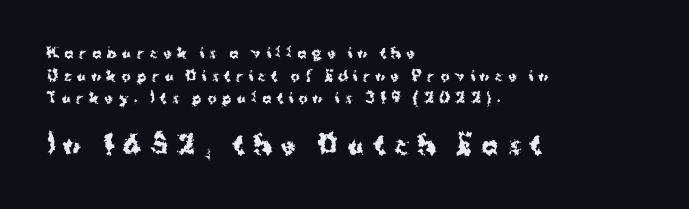
{"italic": "no", "bold": "yes", "underline": "no", "align": "left", "line_spacing": "normal", "line_spacing_ratio": 1.62, "letter_spacing": "wide", "letter_spacing_em": 0.37, "larger_block": "second", "size_ratio": 1.79, "glyph_px": 25}
